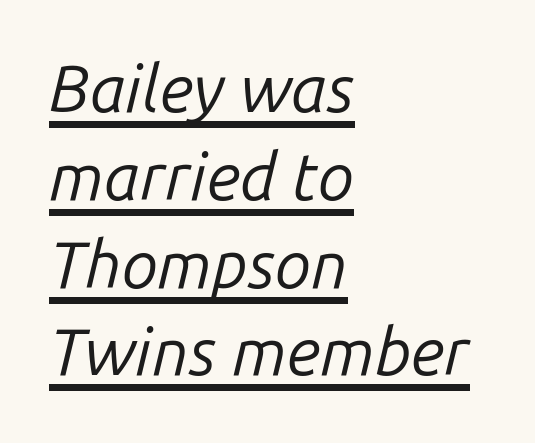
{"italic": "yes", "lean": "right", "slant_degrees": 14, "bold": "no", "weight": "regular", "width": "normal", "stroke_contrast": "low", "x_height": "medium", "monospaced": "no", "underline": "yes", "align": "left", "line_spacing": "normal", "line_spacing_ratio": 1.33, "letter_spacing": "normal", "letter_spacing_em": 0.0, "glyph_px": 66}
